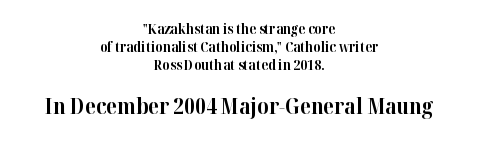
Q: Is the text bold? A: Yes.
Q: Is the text italic (slanted)? A: No, it is upright.
Q: Is the text underlined? A: No.
Q: How is the paragraph aligned? A: Centered.
Q: Is the spacing between letters normal or unusually wide? A: Normal.
Q: Is the spacing between lines tight, normal or loose? A: Normal.
Q: Which block of text is set in a larger size, the first (top) or the second (bottom)? A: The second (bottom) one.
